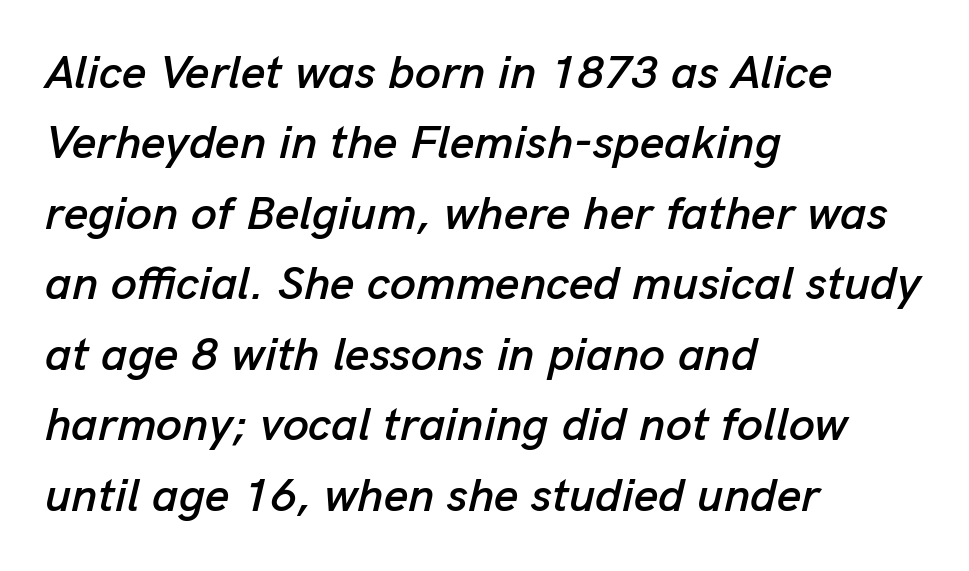
Q: Is the text italic (slanted)? A: Yes, it leans right by about 13 degrees.
Q: Is the text underlined? A: No.
Q: How is the paragraph aligned? A: Left-aligned.
Q: Is the spacing between letters normal or unusually wide? A: Normal.
Q: Is the spacing between lines tight, normal or loose? A: Normal.
Q: Width (condensed, normal, or wide)? A: Normal.
Q: Stroke contrast? A: Low.
Q: x-height? A: Medium.
Q: Monospaced? A: No.
